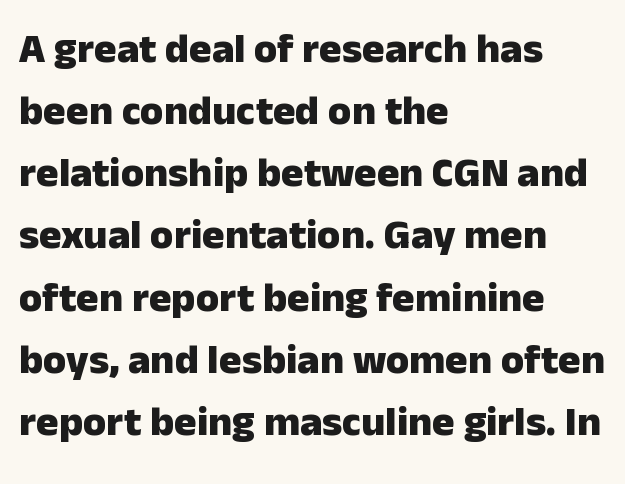
{"serif": "no", "italic": "no", "bold": "yes", "weight": "heavy", "width": "normal", "stroke_contrast": "low", "x_height": "medium", "monospaced": "no", "underline": "no", "align": "left", "line_spacing": "normal", "line_spacing_ratio": 1.48, "letter_spacing": "normal", "letter_spacing_em": 0.0, "glyph_px": 42}
